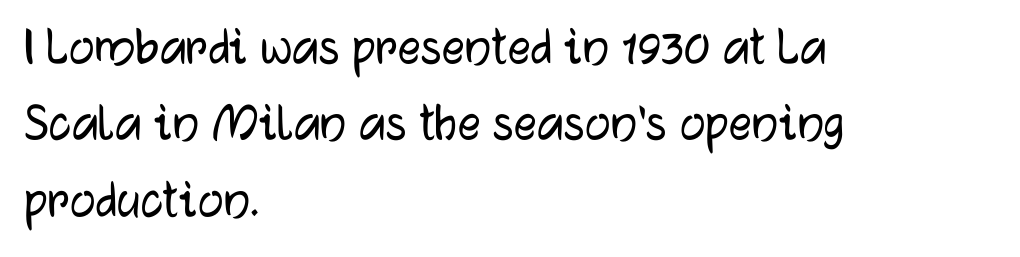
{"serif": "no", "italic": "no", "width": "normal", "stroke_contrast": "low", "x_height": "medium", "monospaced": "no", "underline": "no", "align": "left", "line_spacing": "normal", "line_spacing_ratio": 1.34, "letter_spacing": "normal", "letter_spacing_em": 0.0, "glyph_px": 57}
